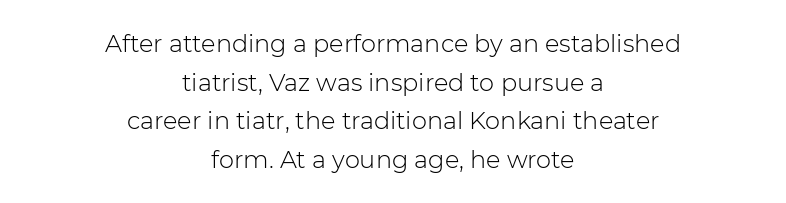
{"italic": "no", "bold": "no", "underline": "no", "align": "center", "line_spacing": "normal", "line_spacing_ratio": 1.61, "letter_spacing": "normal", "letter_spacing_em": 0.0, "glyph_px": 24}
